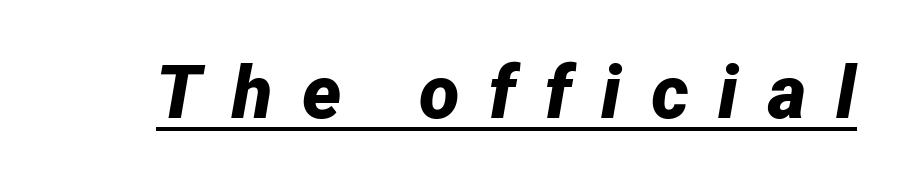
{"italic": "yes", "lean": "right", "slant_degrees": 12, "bold": "yes", "weight": "bold", "width": "normal", "stroke_contrast": "low", "x_height": "medium", "monospaced": "no", "underline": "yes", "letter_spacing": "wide", "letter_spacing_em": 0.4, "glyph_px": 74}
